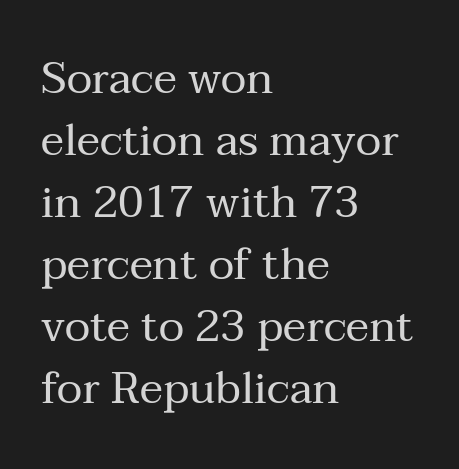
The image shows 44 px regular-weight serif type, upright; set left-aligned, normal line spacing (1.41x), normal letter spacing, not underlined; medium stroke contrast and a medium x-height.
